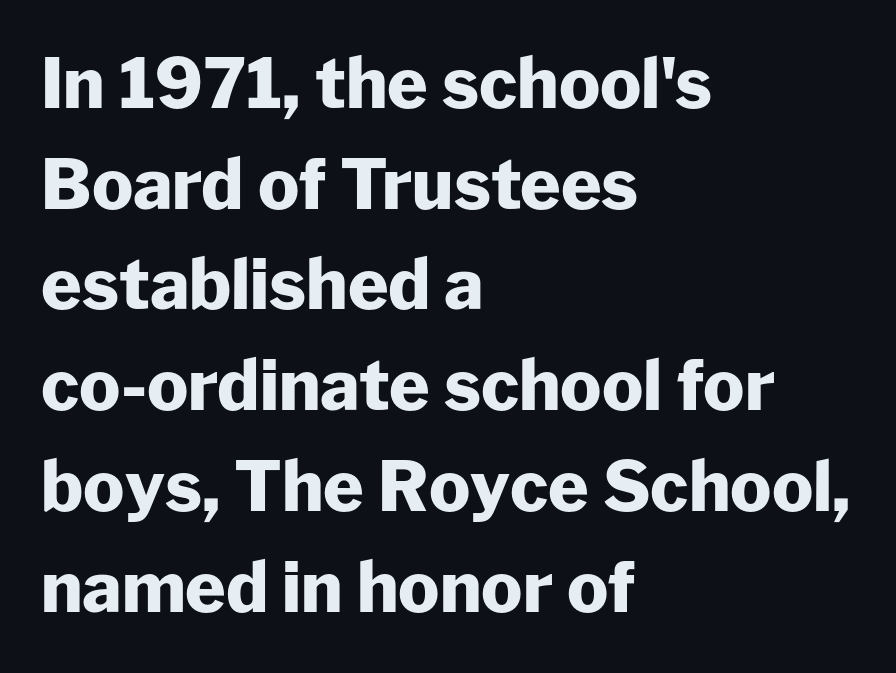
{"serif": "no", "italic": "no", "bold": "yes", "weight": "heavy", "width": "normal", "stroke_contrast": "low", "x_height": "medium", "monospaced": "no", "underline": "no", "align": "left", "line_spacing": "normal", "line_spacing_ratio": 1.46, "letter_spacing": "normal", "letter_spacing_em": 0.0, "glyph_px": 69}
